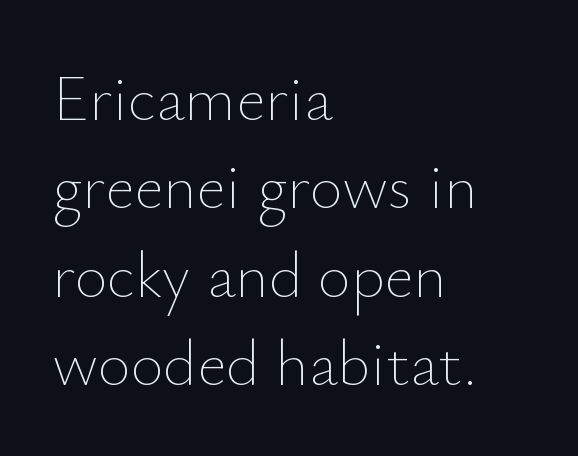
{"italic": "no", "bold": "no", "weight": "thin", "width": "normal", "stroke_contrast": "low", "x_height": "small", "monospaced": "no", "underline": "no", "align": "left", "line_spacing": "normal", "line_spacing_ratio": 1.38, "letter_spacing": "normal", "letter_spacing_em": 0.0, "glyph_px": 64}
